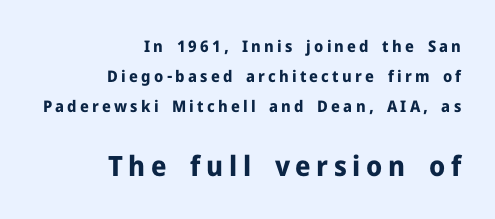
Q: Is the text bold? A: Yes.
Q: Is the text italic (slanted)? A: No, it is upright.
Q: Is the typeface a serif or a sans-serif typeface? A: Sans-serif.
Q: Is the text underlined? A: No.
Q: How is the paragraph aligned? A: Right-aligned.
Q: Is the spacing between letters normal or unusually wide? A: Unusually wide.
Q: Which block of text is set in a larger size, the first (top) or the second (bottom)? A: The second (bottom) one.
Q: Width (condensed, normal, or wide)? A: Normal.
Q: Stroke contrast? A: Low.
Q: x-height? A: Medium.
Q: Monospaced? A: No.
